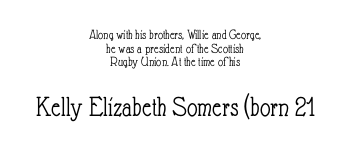
{"italic": "no", "bold": "no", "weight": "light", "width": "condensed", "stroke_contrast": "low", "x_height": "small", "monospaced": "no", "underline": "no", "align": "center", "line_spacing": "tight", "line_spacing_ratio": 0.98, "letter_spacing": "normal", "letter_spacing_em": 0.0, "larger_block": "second", "size_ratio": 2.07, "glyph_px": 29}
